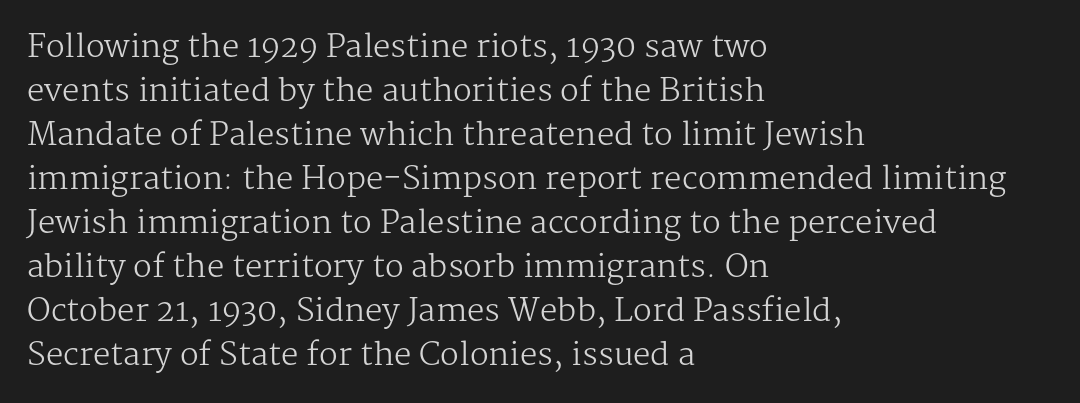
{"serif": "yes", "italic": "no", "bold": "no", "weight": "regular", "width": "normal", "stroke_contrast": "medium", "x_height": "medium", "monospaced": "no", "underline": "no", "align": "left", "line_spacing": "normal", "line_spacing_ratio": 1.42, "letter_spacing": "normal", "letter_spacing_em": 0.0, "glyph_px": 31}
